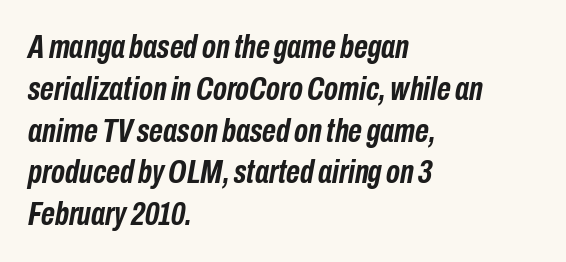
{"italic": "yes", "lean": "right", "slant_degrees": 10, "bold": "yes", "weight": "semibold", "width": "condensed", "stroke_contrast": "low", "x_height": "medium", "monospaced": "no", "underline": "no", "align": "left", "line_spacing_ratio": 1.23, "letter_spacing": "normal", "letter_spacing_em": 0.0, "glyph_px": 34}
